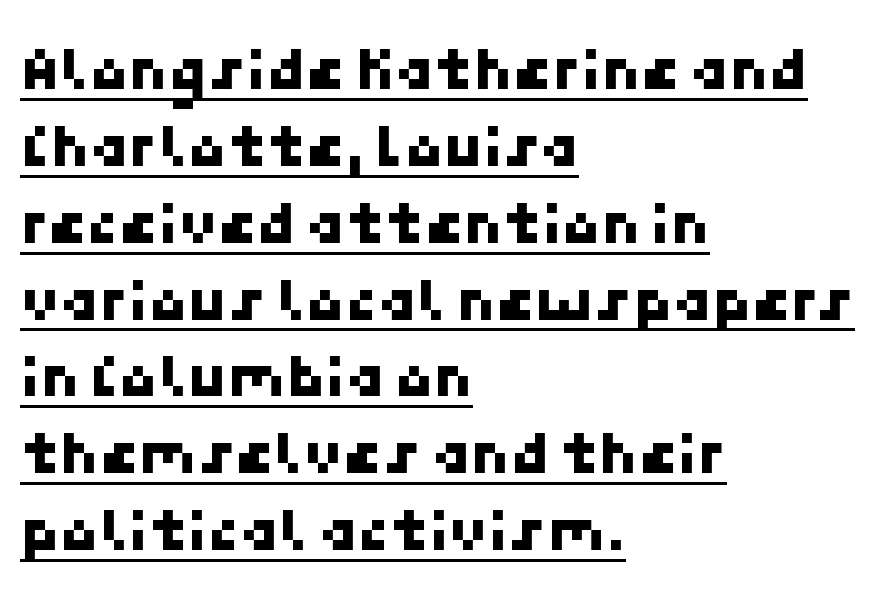
Q: Is the typeface a serif or a sans-serif typeface? A: Sans-serif.
Q: Is the text underlined? A: Yes.
Q: How is the paragraph aligned? A: Left-aligned.
Q: Is the spacing between letters normal or unusually wide? A: Normal.
Q: Width (condensed, normal, or wide)? A: Normal.
Q: Stroke contrast? A: Low.
Q: x-height? A: Medium.
